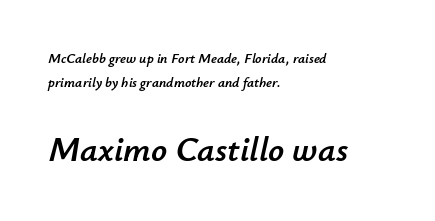
The image shows 35 px text type, italic (leaning right); set left-aligned, line spacing 1.73x, normal letter spacing, not underlined; the second (bottom) block is 2.5x larger; low stroke contrast and a small x-height.
